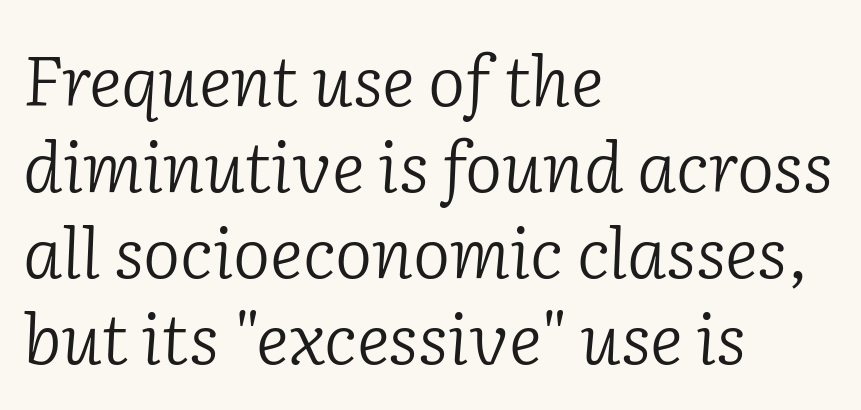
{"serif": "yes", "italic": "yes", "lean": "right", "slant_degrees": 2, "bold": "no", "weight": "light", "width": "normal", "stroke_contrast": "low", "x_height": "medium", "monospaced": "no", "underline": "no", "align": "left", "line_spacing_ratio": 1.23, "letter_spacing": "normal", "letter_spacing_em": 0.0, "glyph_px": 70}
